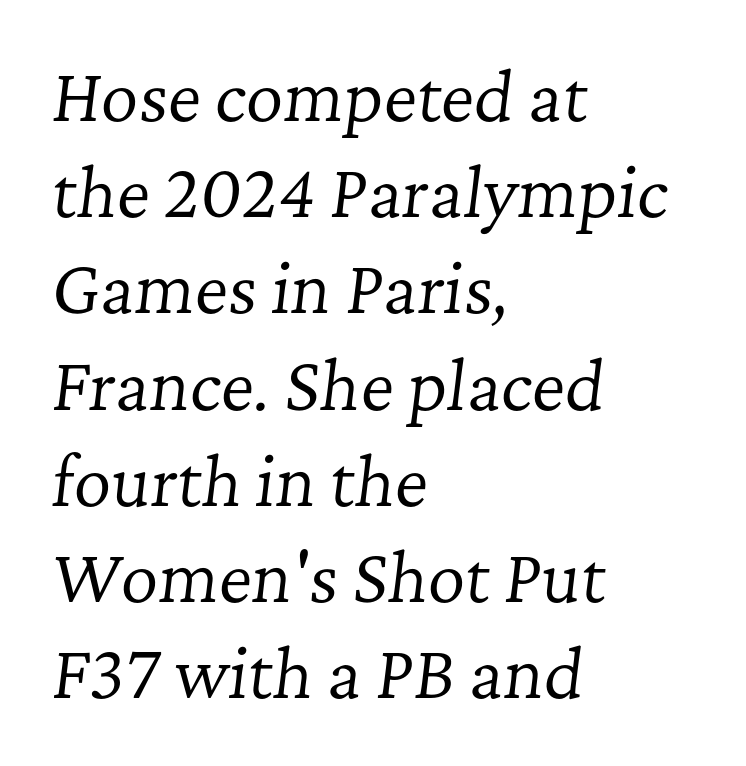
Little horizontal feet cap the strokes, marking this as serif type. The glyphs look as if they've been sheared to an angle. Unbolded letterforms with no extra heft. The tracking reads as untouched default to a designer's eye.
